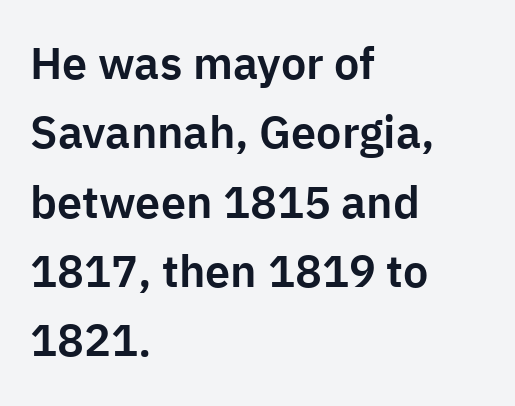
Compared with typical body copy, the letter spacing here is the same. A student would call this left alignment; a typographer would say flush left, rag right. The typeface chosen for these lines omits serifs. In terms of posture, this sample is upright.
